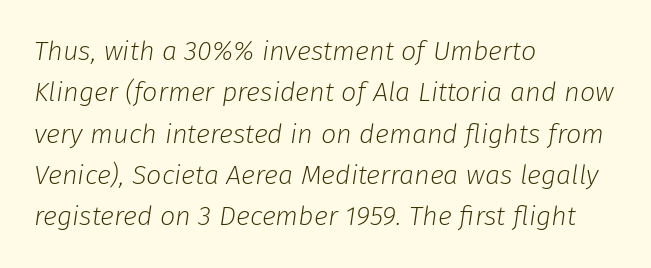
Q: Is the text bold? A: No.
Q: Is the text italic (slanted)? A: Yes, it leans right by about 8 degrees.
Q: Is the text underlined? A: No.
Q: How is the paragraph aligned? A: Left-aligned.
Q: Is the spacing between letters normal or unusually wide? A: Normal.
Q: Is the spacing between lines tight, normal or loose? A: Normal.
